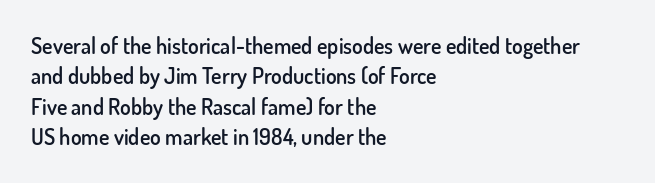
{"italic": "no", "bold": "semi", "underline": "no", "align": "left", "line_spacing": "normal", "line_spacing_ratio": 1.38, "letter_spacing": "normal", "letter_spacing_em": 0.0, "glyph_px": 22}
